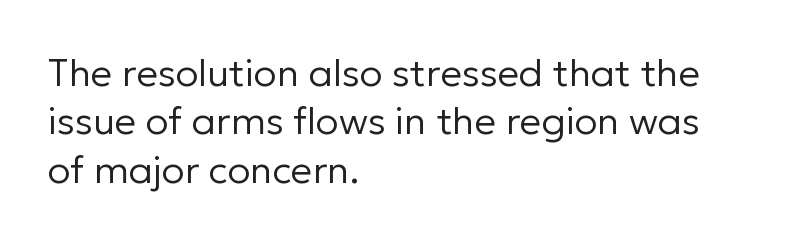
The lines in this sample share a left origin and differ only in where they stop. Counters stay open thanks to moderate or lighter strokes. Examine the stroke ends and you'll find no serifs. Caption: standard tracking, unaltered. The space beneath each line is pristine and unruled.
